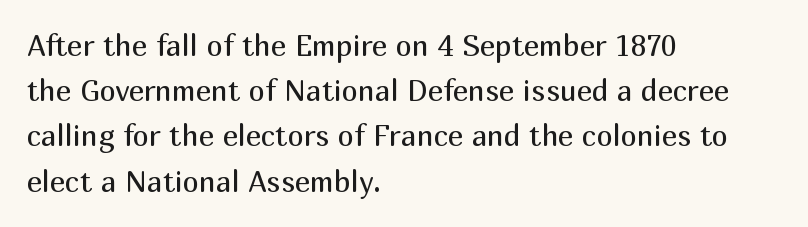
The image shows 29 px regular-weight sans-serif type, upright; set left-aligned, normal line spacing (1.56x), normal letter spacing, not underlined; medium stroke contrast and a medium x-height.
